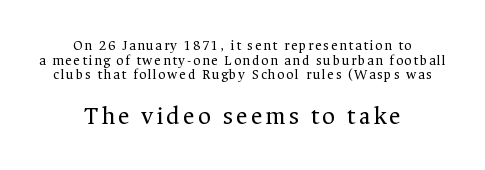
Q: Is the text bold? A: No.
Q: Is the text italic (slanted)? A: No, it is upright.
Q: Is the text underlined? A: No.
Q: How is the paragraph aligned? A: Centered.
Q: Is the spacing between lines tight, normal or loose? A: Tight.
Q: Which block of text is set in a larger size, the first (top) or the second (bottom)? A: The second (bottom) one.
